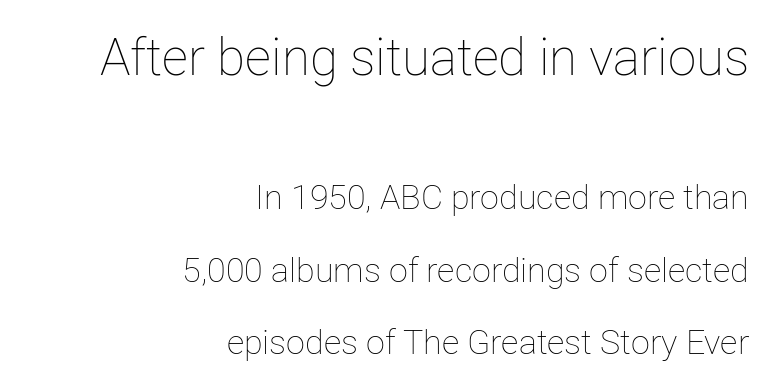
{"italic": "no", "bold": "no", "weight": "thin", "width": "normal", "stroke_contrast": "low", "x_height": "medium", "monospaced": "no", "underline": "no", "align": "right", "line_spacing": "loose", "line_spacing_ratio": 2.14, "letter_spacing": "normal", "letter_spacing_em": 0.0, "larger_block": "first", "size_ratio": 1.5, "glyph_px": 51}
